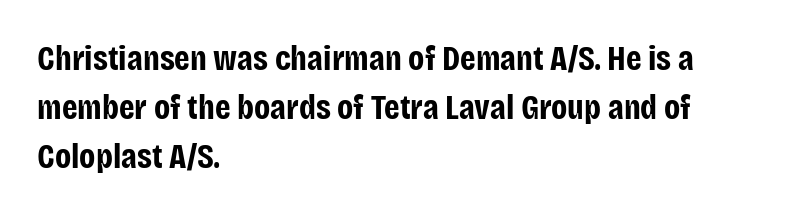
{"serif": "no", "italic": "no", "bold": "yes", "weight": "bold", "width": "condensed", "stroke_contrast": "low", "x_height": "large", "monospaced": "no", "underline": "no", "align": "left", "line_spacing": "normal", "line_spacing_ratio": 1.4, "letter_spacing": "normal", "letter_spacing_em": 0.0, "glyph_px": 35}
